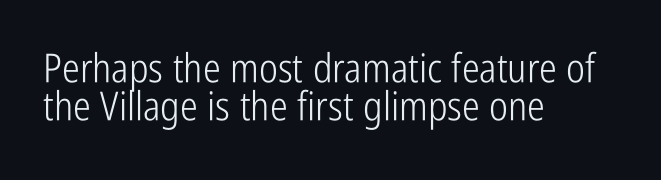
Q: Is the text bold? A: No.
Q: Is the text italic (slanted)? A: No, it is upright.
Q: Is the typeface a serif or a sans-serif typeface? A: Sans-serif.
Q: Is the text underlined? A: No.
Q: How is the paragraph aligned? A: Left-aligned.
Q: Is the spacing between letters normal or unusually wide? A: Normal.
Q: Is the spacing between lines tight, normal or loose? A: Tight.
Q: Width (condensed, normal, or wide)? A: Condensed.
Q: Stroke contrast? A: Low.
Q: x-height? A: Medium.
Q: Monospaced? A: No.
